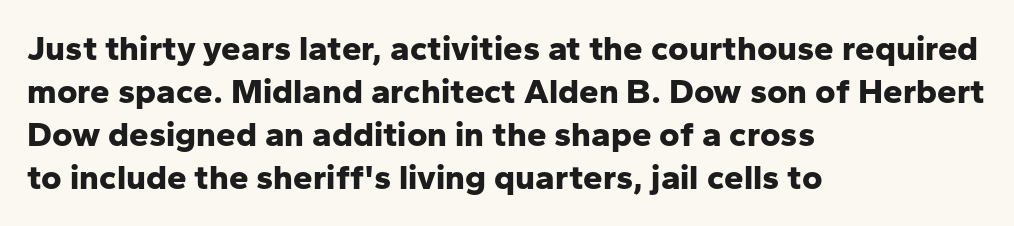
{"serif": "no", "italic": "no", "bold": "yes", "weight": "bold", "width": "normal", "stroke_contrast": "low", "x_height": "medium", "monospaced": "no", "underline": "no", "align": "left", "line_spacing_ratio": 1.23, "letter_spacing": "normal", "letter_spacing_em": 0.0, "glyph_px": 35}
